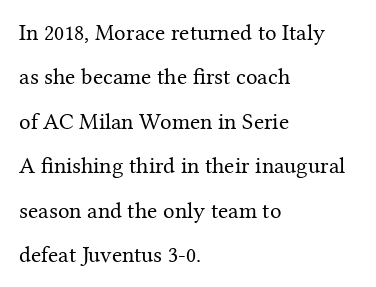
The passage shown is not bold in any degree. Horizontally, the lines are justified to the leading edge only. The letterforms sit shoulder to shoulder at normal distance. The vertical gap from one line to the next is large. These lines were composed using upright roman letters. Just letters on the line, the space beneath them empty.
